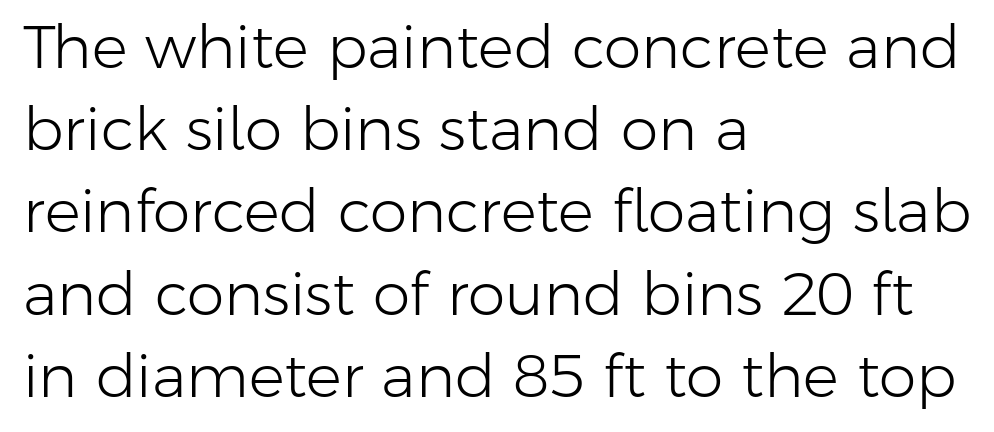
Are there feet on the stems? There aren't — it's a sans. Glyph-to-glyph distance matches everyday printed text. Varying glyph widths throughout — classic text-font behaviour. Vertical spacing — default. Layout note: lines flush left.
